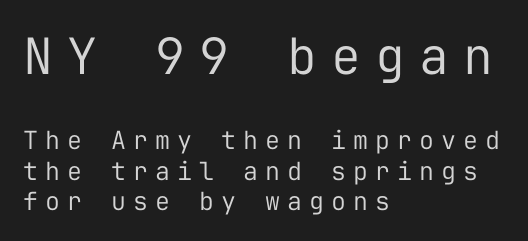
{"serif": "no", "italic": "no", "bold": "no", "weight": "regular", "width": "normal", "stroke_contrast": "low", "x_height": "medium", "monospaced": "yes", "underline": "no", "align": "left", "line_spacing_ratio": 1.21, "letter_spacing": "wide", "letter_spacing_em": 0.28, "larger_block": "first", "size_ratio": 2.0, "glyph_px": 50}
